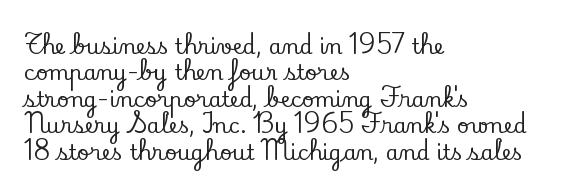
Is there much room between lines? A standard amount, neither cramped nor airy. The line texture is even and compact thanks to regular tracking. In terms of posture, this sample is upright. The paragraph has a hard left edge and a soft right edge. The strip under each line holds only bare page.
